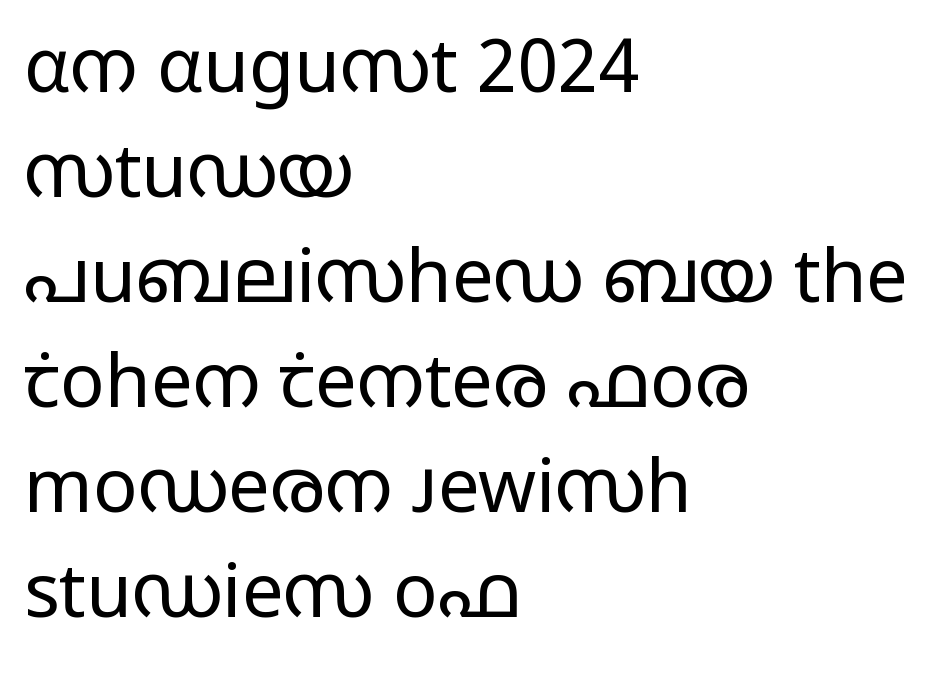
The image shows 74 px regular-weight, wide sans-serif type, upright; set left-aligned, normal line spacing (1.42x), normal letter spacing, not underlined; low stroke contrast and a medium x-height.
